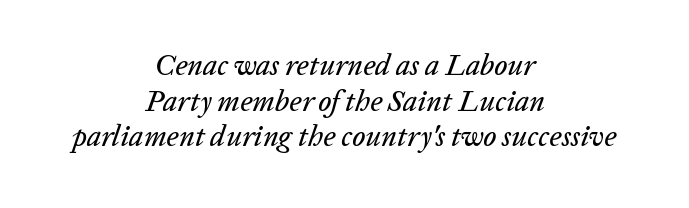
Q: Is the text italic (slanted)? A: Yes, it leans right by about 20 degrees.
Q: Is the text underlined? A: No.
Q: How is the paragraph aligned? A: Centered.
Q: Is the spacing between letters normal or unusually wide? A: Normal.
Q: Width (condensed, normal, or wide)? A: Normal.
Q: Stroke contrast? A: Low.
Q: x-height? A: Medium.
Q: Monospaced? A: No.
